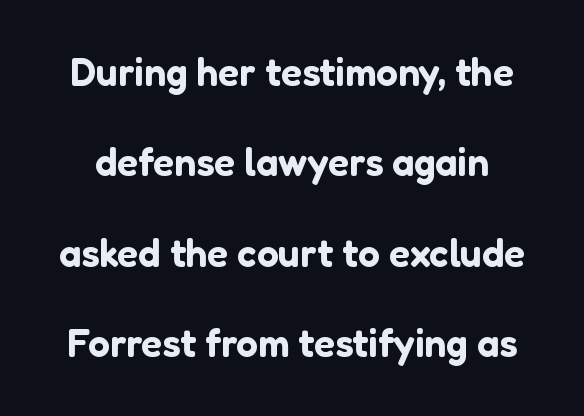
{"serif": "no", "italic": "no", "width": "normal", "stroke_contrast": "low", "x_height": "medium", "monospaced": "no", "underline": "no", "line_spacing": "loose", "line_spacing_ratio": 2.32, "letter_spacing": "normal", "letter_spacing_em": 0.0, "glyph_px": 39}
